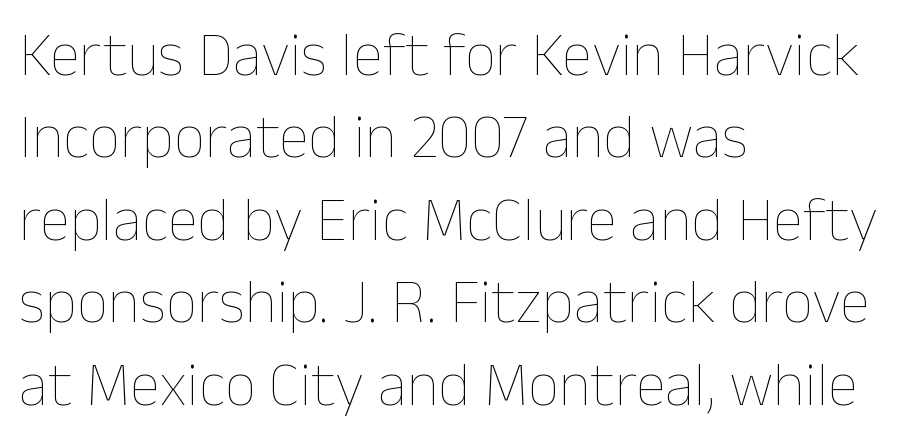
The image shows 62 px thin type, upright; set left-aligned, normal line spacing (1.33x), normal letter spacing, not underlined; low stroke contrast and a medium x-height.
